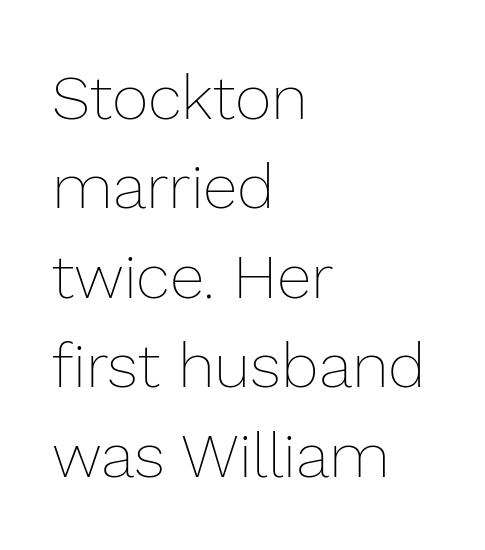
The image shows 63 px thin type, upright; set left-aligned, normal line spacing (1.42x), normal letter spacing, not underlined; low stroke contrast and a medium x-height.
